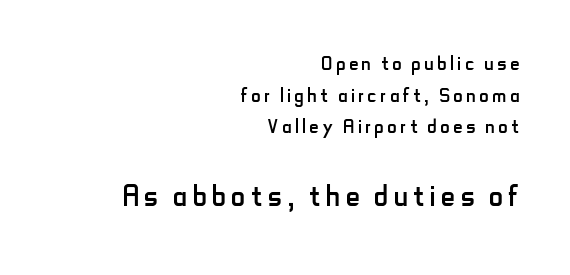
The face used here is proportionally spaced, like ordinary book or web type. Anything drawn beneath the words? Only blank space. A light-to-regular cut is what we see here. Larger block? The one below; the one above is distinctly smaller. Every row of glyphs terminates at an identical x-position on the right. The type family on display is of the sans-serif kind.
